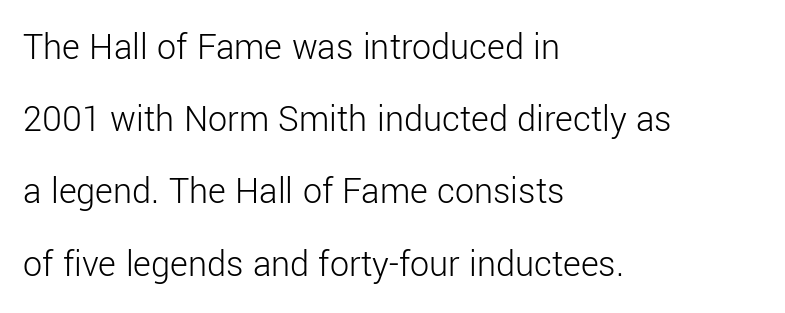
The image shows 38 px light sans-serif type, upright; set left-aligned, loose line spacing (1.9x), normal letter spacing, not underlined; low stroke contrast and a medium x-height.
